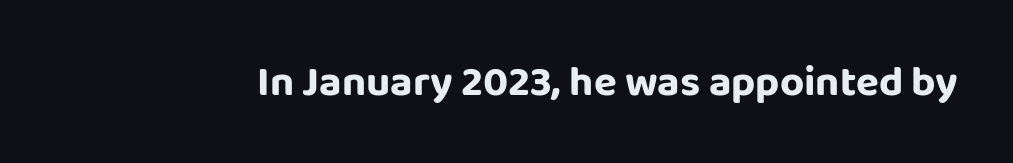
You can tell it's not italic because the verticals are truly vertical. A typesetter would call this zero additional tracking. Each letter keeps its own natural width here, so spacing adapts to shape. Just letters on the line, the space beneath them empty. The characters display no serif detailing; their extremities are plain.
